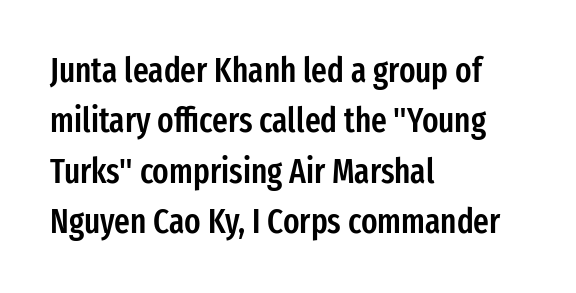
The image shows 34 px semibold, condensed sans-serif type, upright; set left-aligned, normal line spacing (1.48x), normal letter spacing, not underlined; low stroke contrast and a medium x-height.
